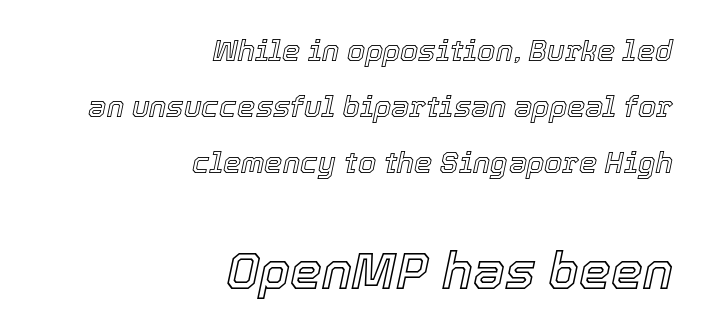
The glyphs look as if they've been sheared to an angle. Here the designer chose a conventional face with non-uniform glyph widths. You get the small type first, then a jump to larger type. Each line ends at the same right margin while the left side varies.
